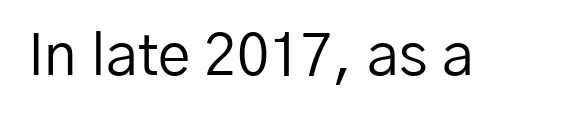
The image shows 58 px regular-weight sans-serif type, upright; set normal letter spacing, not underlined; low stroke contrast and a medium x-height.
